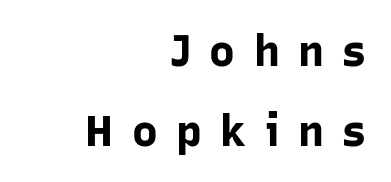
Q: Is the text bold? A: Yes.
Q: Is the text italic (slanted)? A: No, it is upright.
Q: Is the typeface a serif or a sans-serif typeface? A: Sans-serif.
Q: Is the text underlined? A: No.
Q: How is the paragraph aligned? A: Right-aligned.
Q: Is the spacing between letters normal or unusually wide? A: Unusually wide.
Q: Width (condensed, normal, or wide)? A: Normal.
Q: Stroke contrast? A: Low.
Q: x-height? A: Medium.
Q: Monospaced? A: No.
